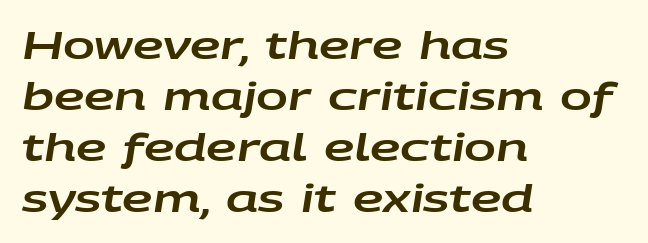
{"italic": "yes", "lean": "right", "slant_degrees": 9, "width": "wide", "stroke_contrast": "low", "x_height": "large", "monospaced": "no", "underline": "no", "align": "left", "line_spacing": "normal", "line_spacing_ratio": 1.34, "letter_spacing": "normal", "letter_spacing_em": 0.0, "glyph_px": 38}
